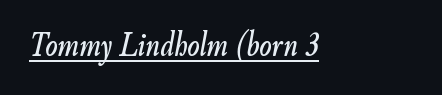
The image shows 36 px condensed type, italic (leaning right); set normal letter spacing, underlined; low stroke contrast and a small x-height.
